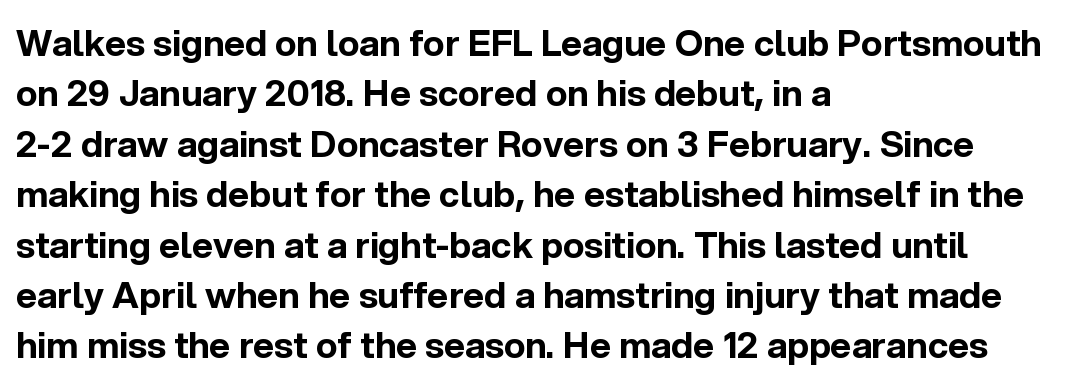
The image shows 36 px bold sans-serif type, upright; set left-aligned, normal line spacing (1.4x), normal letter spacing, not underlined; a medium x-height.
